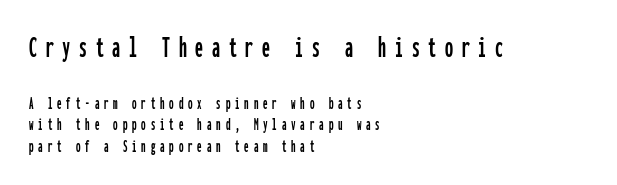
Q: Is the text italic (slanted)? A: No, it is upright.
Q: Is the typeface a serif or a sans-serif typeface? A: Sans-serif.
Q: Is the text underlined? A: No.
Q: How is the paragraph aligned? A: Left-aligned.
Q: Is the spacing between letters normal or unusually wide? A: Unusually wide.
Q: Which block of text is set in a larger size, the first (top) or the second (bottom)? A: The first (top) one.
Q: Width (condensed, normal, or wide)? A: Condensed.
Q: Stroke contrast? A: Low.
Q: x-height? A: Medium.
Q: Monospaced? A: Yes.
